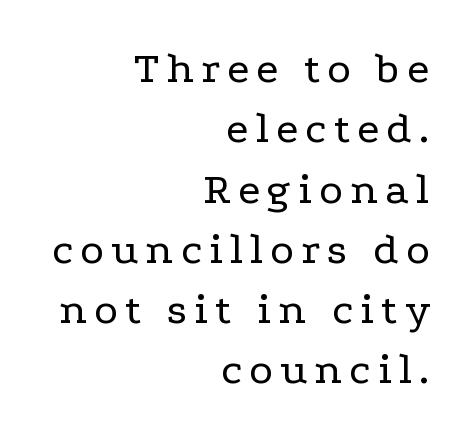
The image shows 45 px regular-weight, wide serif type, upright; set right-aligned, normal line spacing (1.34x), not underlined; low stroke contrast and a medium x-height.
